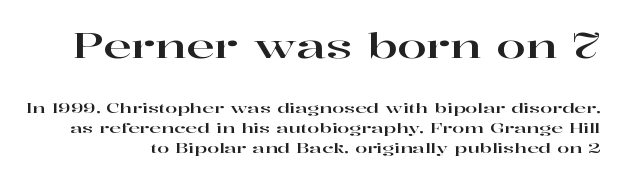
{"serif": "yes", "italic": "no", "width": "wide", "stroke_contrast": "high", "x_height": "medium", "monospaced": "no", "underline": "no", "line_spacing": "normal", "line_spacing_ratio": 1.43, "letter_spacing": "normal", "letter_spacing_em": 0.0, "larger_block": "first", "size_ratio": 2.43, "glyph_px": 34}
